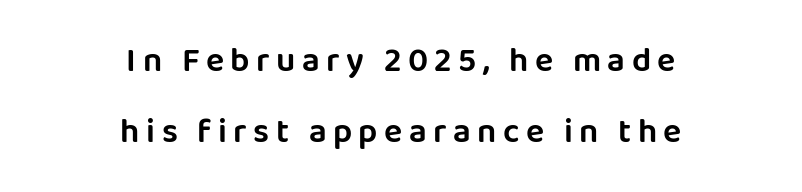
Q: Is the text italic (slanted)? A: No, it is upright.
Q: Is the typeface a serif or a sans-serif typeface? A: Sans-serif.
Q: Is the text underlined? A: No.
Q: How is the paragraph aligned? A: Centered.
Q: Is the spacing between lines tight, normal or loose? A: Loose.
Q: Width (condensed, normal, or wide)? A: Normal.
Q: Stroke contrast? A: Low.
Q: x-height? A: Large.
Q: Monospaced? A: No.
